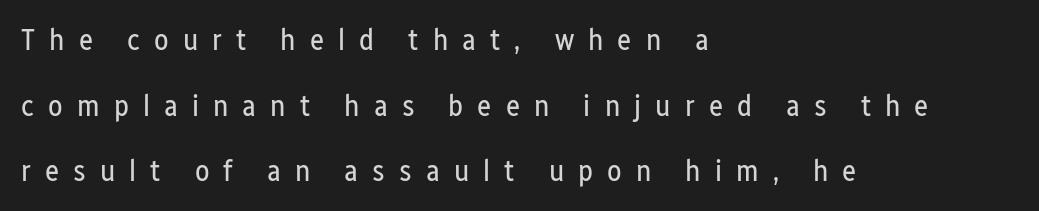
Tall strokes in this sample are plumb rather than angled. This sample uses expanded letter spacing, leaving extra air between glyphs. The rendering uses natural spacing where letterforms have individual widths. Just letters on the line, the space beneath them empty. Every row of glyphs begins at an identical x-position on the left.
